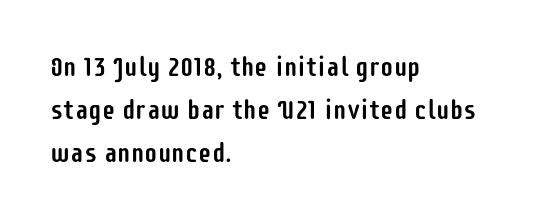
{"italic": "no", "underline": "no", "align": "left", "line_spacing": "normal", "line_spacing_ratio": 1.59, "letter_spacing": "normal", "letter_spacing_em": 0.0, "glyph_px": 27}
